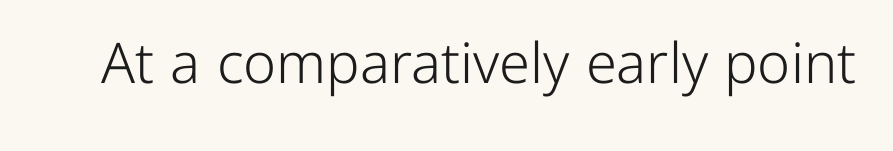
Each letter keeps its own natural width here, so spacing adapts to shape. Type style note: lacks serifs. Designer's note — italics off, roman on. This rendering leaves character spacing at its baseline value. The letters look calm and open, with moderate or lighter stems.
